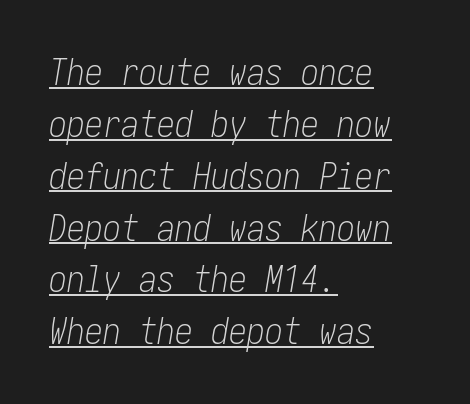
A typesetter would call this zero additional tracking. The lines sit at an ordinary, default distance from one another. The weight would be labelled regular, book, light, or lighter still. Somebody hit Ctrl+U on this one — the words are underlined. A classic flush-left, rag-right setting is used for this passage. Italic: yes, the glyphs are oblique.
